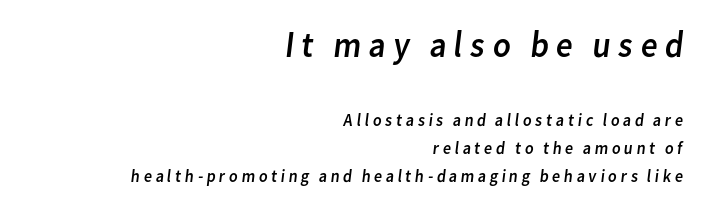
Q: Is the text bold? A: No.
Q: Is the typeface a serif or a sans-serif typeface? A: Sans-serif.
Q: Is the text underlined? A: No.
Q: How is the paragraph aligned? A: Right-aligned.
Q: Is the spacing between lines tight, normal or loose? A: Normal.
Q: Which block of text is set in a larger size, the first (top) or the second (bottom)? A: The first (top) one.
Q: Width (condensed, normal, or wide)? A: Normal.
Q: Stroke contrast? A: Low.
Q: x-height? A: Medium.
Q: Monospaced? A: No.
